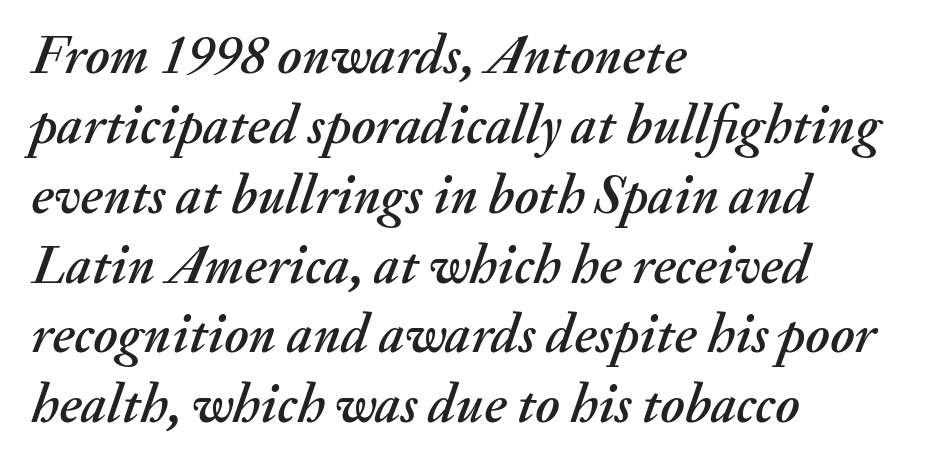
{"italic": "yes", "lean": "right", "slant_degrees": 20, "width": "normal", "stroke_contrast": "medium", "x_height": "small", "monospaced": "no", "underline": "no", "align": "left", "line_spacing": "normal", "line_spacing_ratio": 1.27, "letter_spacing": "normal", "letter_spacing_em": 0.0, "glyph_px": 55}
